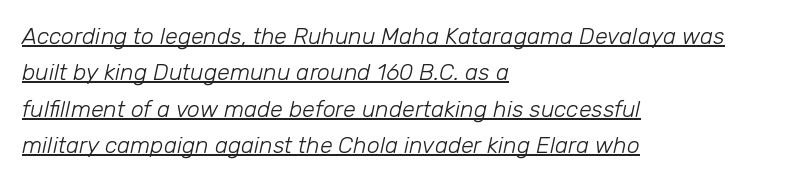
Q: Is the text bold? A: No.
Q: Is the text italic (slanted)? A: Yes, it leans right by about 12 degrees.
Q: Is the text underlined? A: Yes.
Q: How is the paragraph aligned? A: Left-aligned.
Q: Is the spacing between letters normal or unusually wide? A: Normal.
Q: Is the spacing between lines tight, normal or loose? A: Normal.
